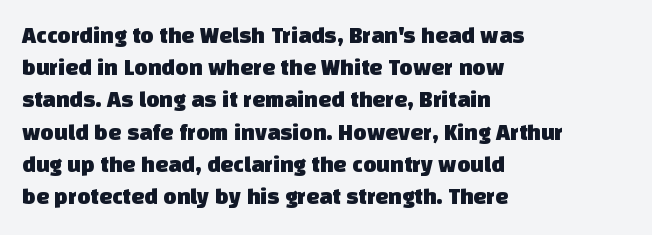
The image shows 23 px text type; set left-aligned, normal line spacing (1.4x), normal letter spacing, not underlined.
